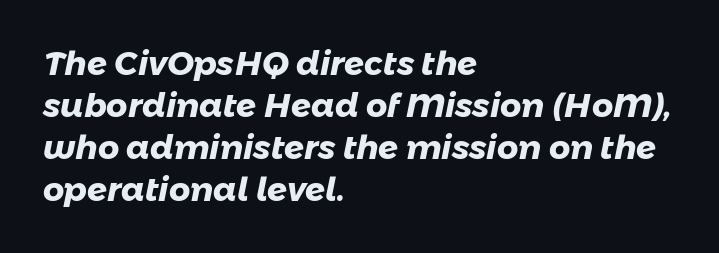
The image shows 33 px heavy sans-serif type; set left-aligned, normal line spacing (1.27x), normal letter spacing, not underlined; low stroke contrast and a medium x-height.
